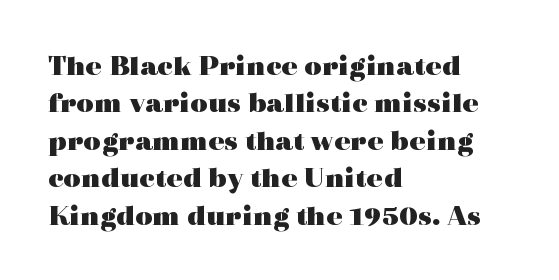
Q: Is the text bold? A: Yes.
Q: Is the text italic (slanted)? A: No, it is upright.
Q: Is the typeface a serif or a sans-serif typeface? A: Serif.
Q: Is the text underlined? A: No.
Q: How is the paragraph aligned? A: Left-aligned.
Q: Is the spacing between letters normal or unusually wide? A: Normal.
Q: Is the spacing between lines tight, normal or loose? A: Normal.
Q: Width (condensed, normal, or wide)? A: Wide.
Q: x-height? A: Medium.
Q: Monospaced? A: No.
